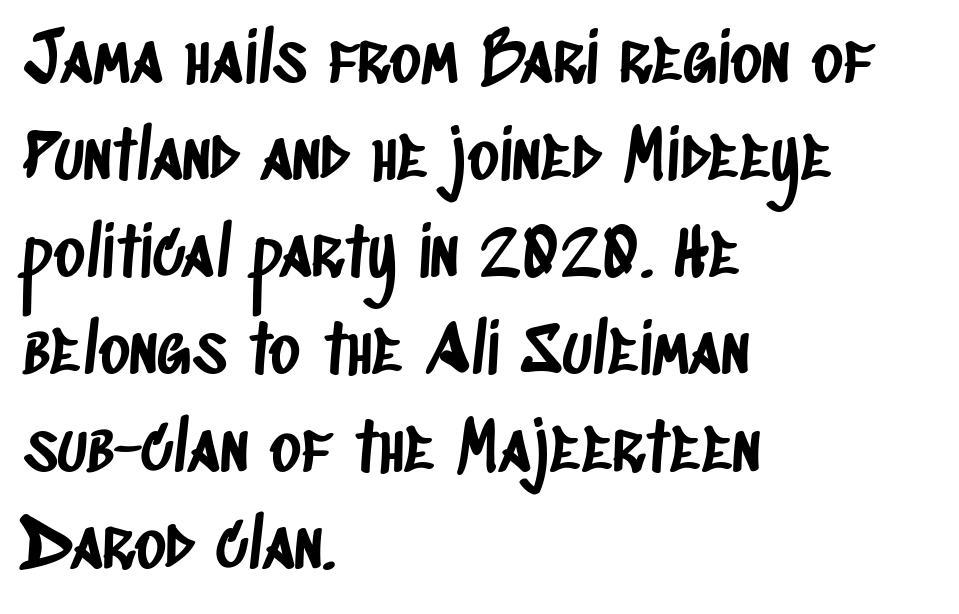
Descenders are the only things crossing below the line. Observe the ordinary spacing: letters are neighbours, not strangers. Baseline-to-baseline distance is the conventional proportion of letter height. Where is the straight margin? On the left.
